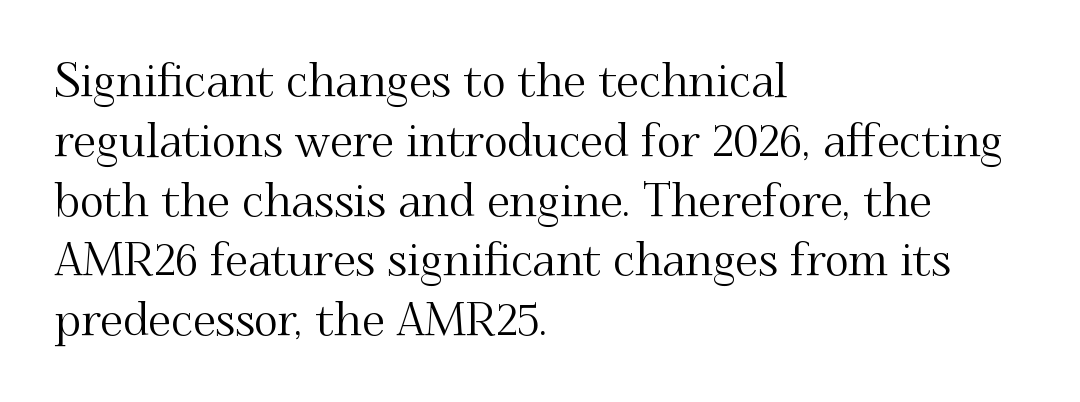
The image shows 46 px serif type, upright; set left-aligned, normal line spacing (1.3x), normal letter spacing, not underlined; medium stroke contrast and a small x-height.
